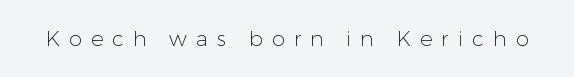
Inter-character spacing is expanded well beyond the font's built-in metrics. The passage shown is not underscored anywhere. The passage shown is not bold in any degree. This is roman type, the default non-slanted kind.
